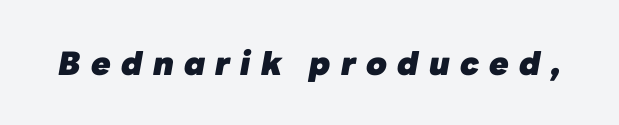
{"italic": "yes", "lean": "right", "slant_degrees": 10, "bold": "yes", "weight": "heavy", "width": "normal", "stroke_contrast": "low", "x_height": "medium", "monospaced": "no", "underline": "no", "letter_spacing": "wide", "letter_spacing_em": 0.32, "glyph_px": 32}
